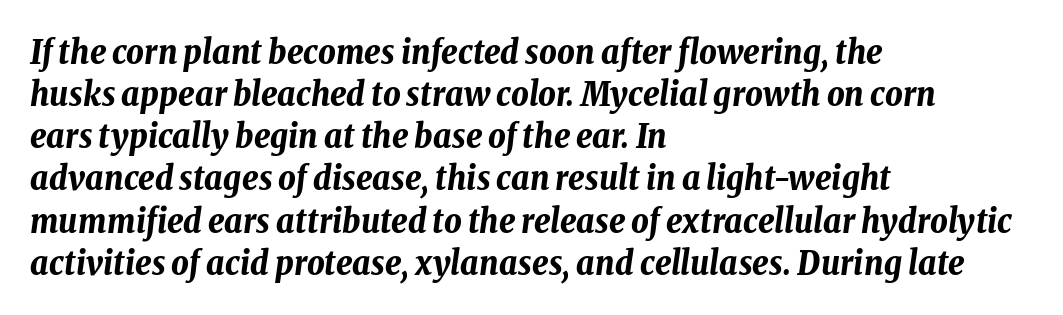
Q: Is the text bold? A: Yes.
Q: Is the text italic (slanted)? A: Yes, it leans right by about 8 degrees.
Q: Is the text underlined? A: No.
Q: How is the paragraph aligned? A: Left-aligned.
Q: Is the spacing between letters normal or unusually wide? A: Normal.
Q: Width (condensed, normal, or wide)? A: Condensed.
Q: Stroke contrast? A: Low.
Q: x-height? A: Medium.
Q: Monospaced? A: No.
